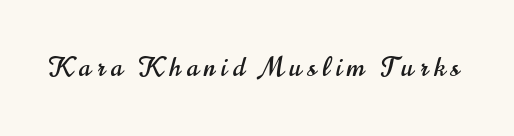
{"underline": "no", "letter_spacing": "wide", "letter_spacing_em": 0.23, "glyph_px": 26}
